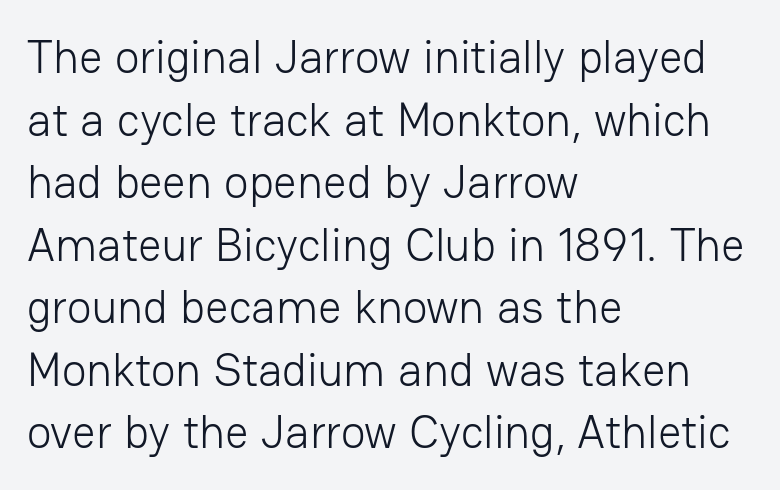
{"serif": "no", "italic": "no", "bold": "no", "weight": "light", "width": "normal", "stroke_contrast": "low", "x_height": "medium", "monospaced": "no", "underline": "no", "align": "left", "line_spacing": "normal", "line_spacing_ratio": 1.36, "letter_spacing": "normal", "letter_spacing_em": 0.0, "glyph_px": 46}
